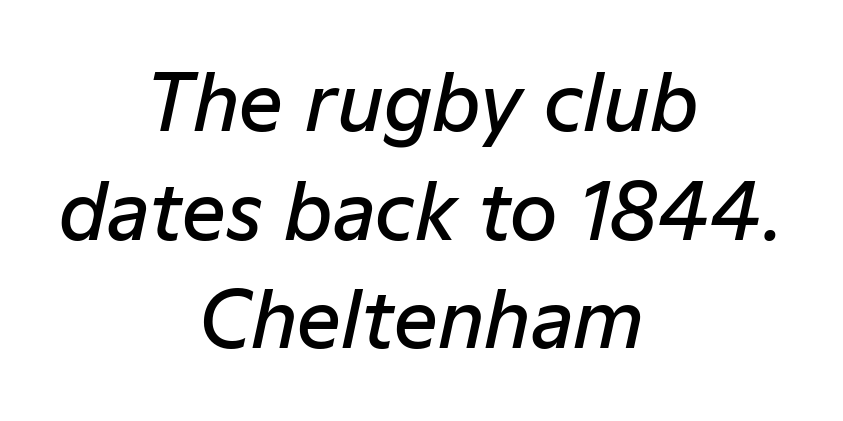
{"italic": "yes", "lean": "right", "slant_degrees": 12, "bold": "semi", "weight": "semibold", "width": "normal", "stroke_contrast": "low", "x_height": "medium", "monospaced": "no", "underline": "no", "align": "center", "line_spacing": "normal", "line_spacing_ratio": 1.41, "letter_spacing": "normal", "letter_spacing_em": 0.0, "glyph_px": 77}
